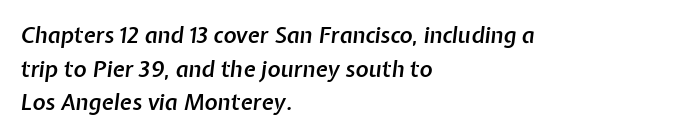
The image shows 22 px text type, italic (leaning right); set left-aligned, normal line spacing (1.53x), normal letter spacing, not underlined.
